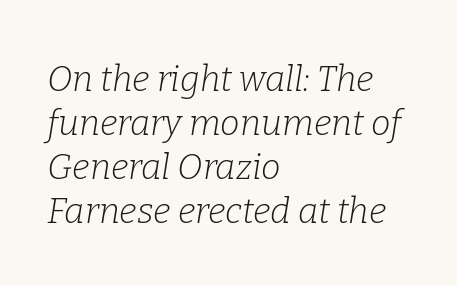
The letters advance in unequal steps, a hallmark of proportional type. Each letter's strokes conclude with small projecting serifs. Nobody touched the tracking dial on this one. Type without underlining. Every character sits at an angle, as italics do.
